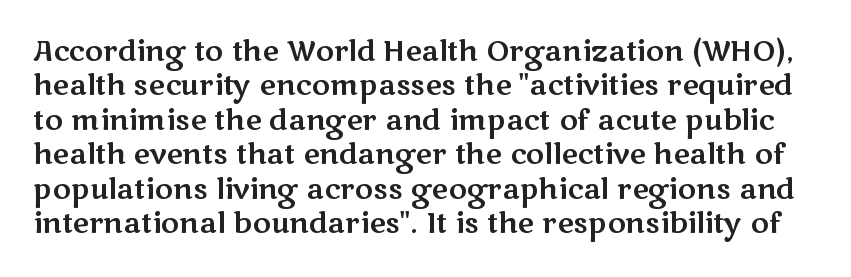
{"serif": "no", "italic": "no", "width": "wide", "stroke_contrast": "medium", "x_height": "medium", "monospaced": "no", "underline": "no", "line_spacing_ratio": 1.23, "letter_spacing": "normal", "letter_spacing_em": 0.0, "glyph_px": 28}
